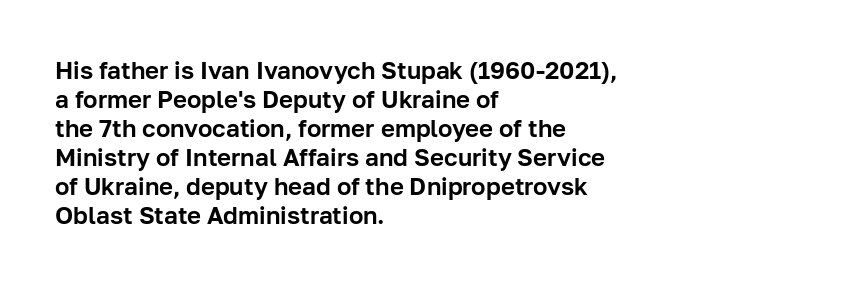
The image shows 24 px text type, upright; set left-aligned, line spacing 1.21x, normal letter spacing, not underlined.
